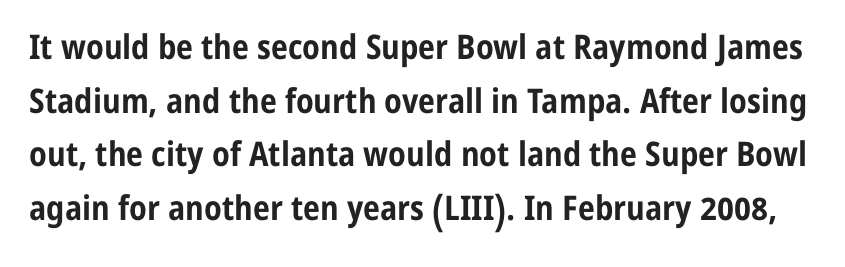
{"serif": "no", "italic": "no", "bold": "yes", "weight": "bold", "width": "condensed", "stroke_contrast": "low", "x_height": "medium", "monospaced": "no", "underline": "no", "line_spacing": "normal", "line_spacing_ratio": 1.58, "letter_spacing": "normal", "letter_spacing_em": 0.0, "glyph_px": 34}
